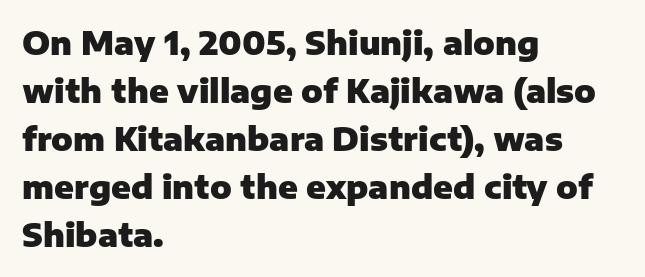
{"serif": "no", "italic": "no", "bold": "yes", "weight": "heavy", "width": "normal", "stroke_contrast": "low", "x_height": "medium", "monospaced": "no", "underline": "no", "align": "left", "line_spacing": "normal", "line_spacing_ratio": 1.5, "letter_spacing": "normal", "letter_spacing_em": 0.0, "glyph_px": 32}
